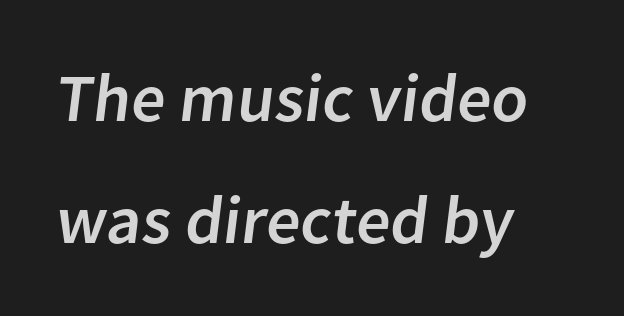
Every row of glyphs begins at an identical x-position on the left. Here the designer chose a conventional face with non-uniform glyph widths. Between one letter and the next there's only the usual sliver of space. Classification — sans serif. Rule under the text: the space is simply empty.
